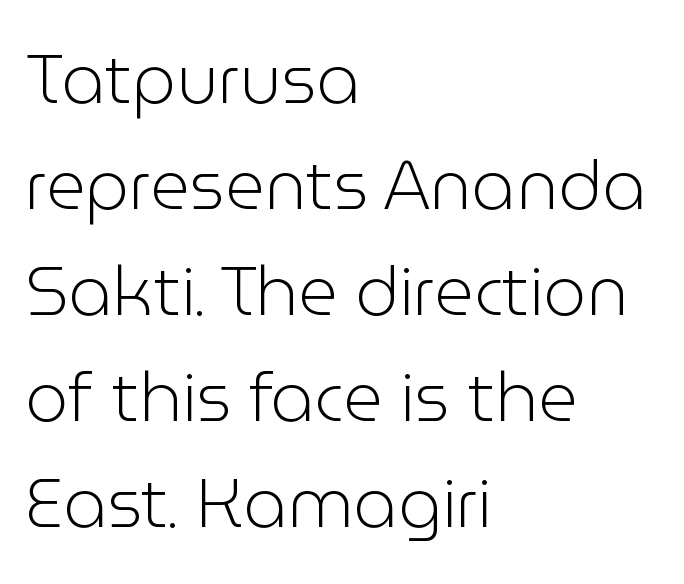
{"serif": "no", "italic": "no", "bold": "no", "weight": "light", "width": "normal", "stroke_contrast": "low", "x_height": "medium", "monospaced": "no", "underline": "no", "align": "left", "line_spacing": "normal", "line_spacing_ratio": 1.56, "letter_spacing": "normal", "letter_spacing_em": 0.0, "glyph_px": 68}
